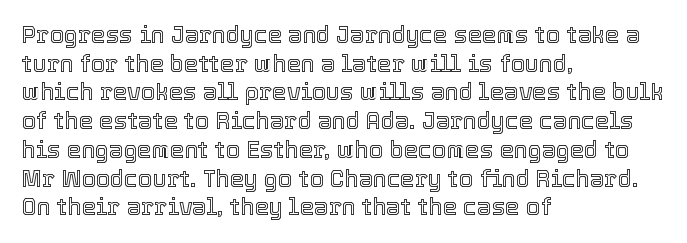
The image shows 23 px text type, upright; set left-aligned, normal line spacing (1.25x), normal letter spacing, not underlined.
